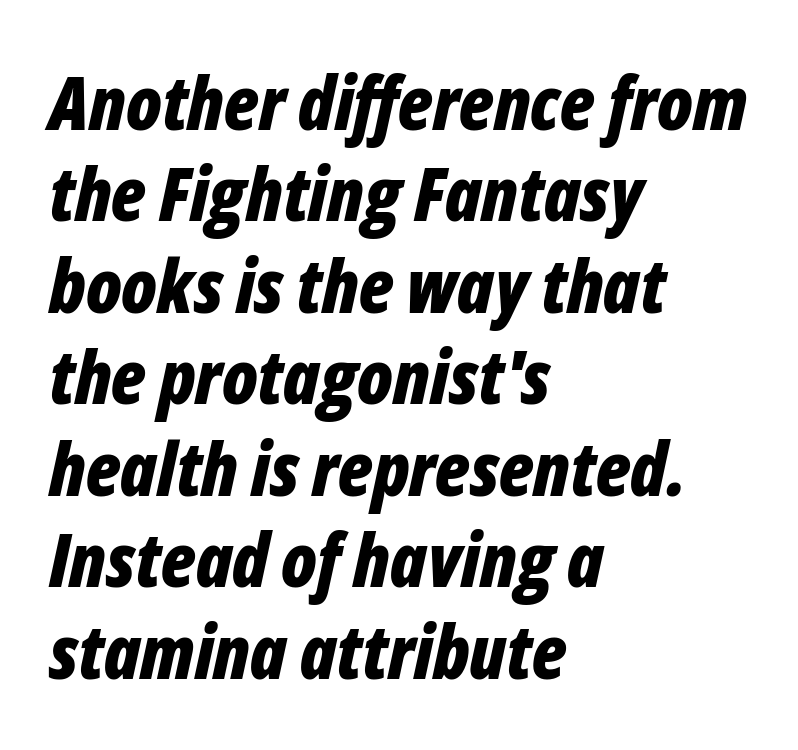
{"italic": "yes", "lean": "right", "slant_degrees": 12, "bold": "yes", "weight": "bold", "width": "condensed", "stroke_contrast": "low", "x_height": "medium", "monospaced": "no", "underline": "no", "align": "left", "line_spacing_ratio": 1.22, "letter_spacing": "normal", "letter_spacing_em": 0.0, "glyph_px": 75}
